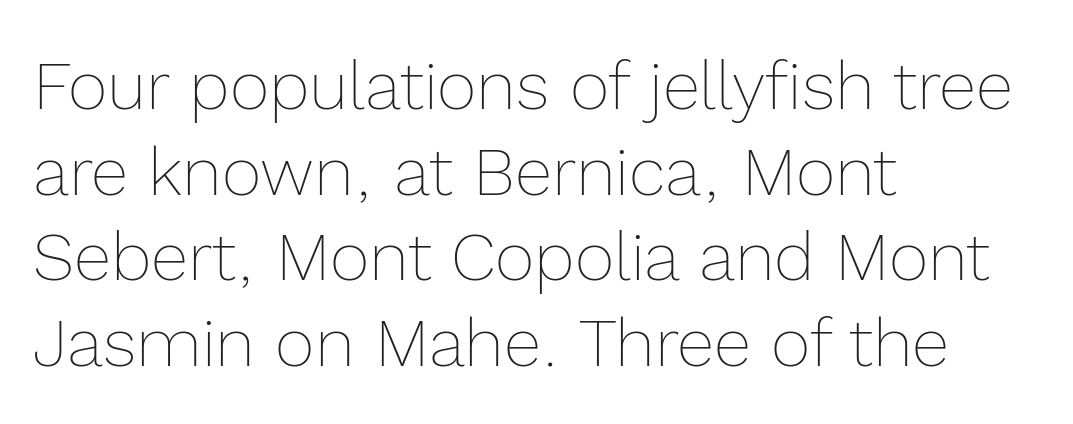
The image shows 68 px thin type, upright; set left-aligned, normal line spacing (1.26x), normal letter spacing, not underlined; a medium x-height.
